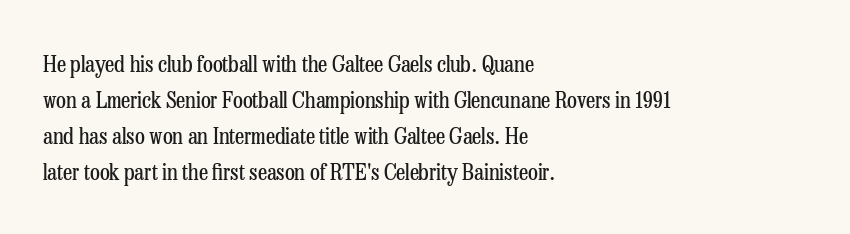
Q: Is the text bold? A: No.
Q: Is the text italic (slanted)? A: No, it is upright.
Q: Is the text underlined? A: No.
Q: How is the paragraph aligned? A: Left-aligned.
Q: Is the spacing between letters normal or unusually wide? A: Normal.
Q: Is the spacing between lines tight, normal or loose? A: Normal.
